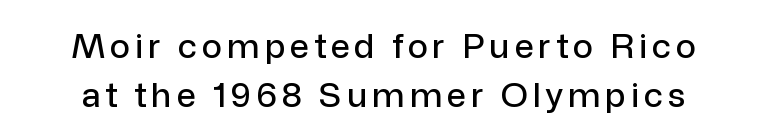
The image shows 34 px sans-serif type, upright; set normal line spacing (1.43x), not underlined; low stroke contrast and a medium x-height.
